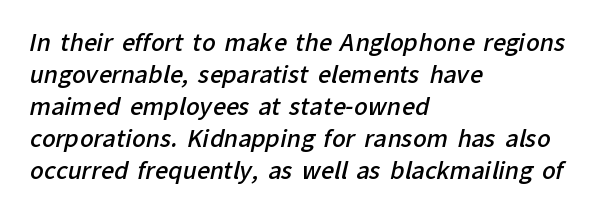
The image shows 23 px text type; set left-aligned, normal line spacing (1.39x), normal letter spacing, not underlined.
